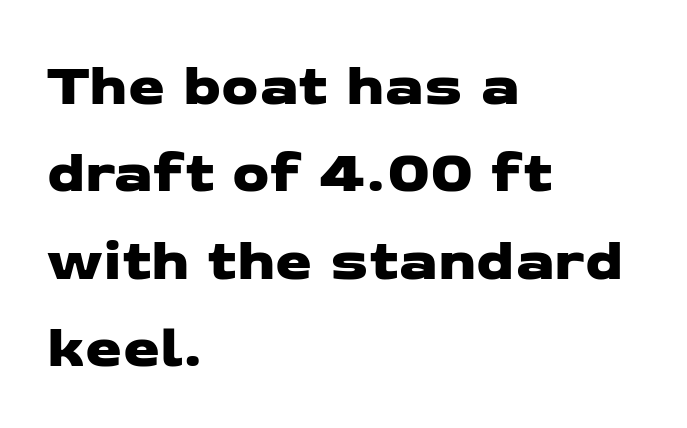
Q: Is the typeface a serif or a sans-serif typeface? A: Sans-serif.
Q: Is the text underlined? A: No.
Q: How is the paragraph aligned? A: Left-aligned.
Q: Is the spacing between letters normal or unusually wide? A: Normal.
Q: Is the spacing between lines tight, normal or loose? A: Normal.
Q: Width (condensed, normal, or wide)? A: Wide.
Q: Stroke contrast? A: Low.
Q: x-height? A: Medium.
Q: Monospaced? A: No.
